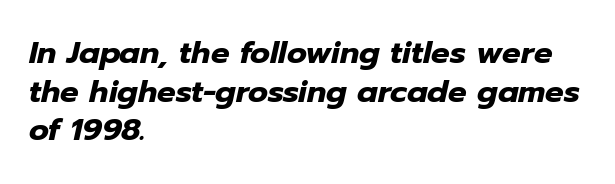
Unmarked baselines from the first word to the last. The letterforms sit shoulder to shoulder at normal distance. There's an unmistakable incline to the writing here. Here the designer chose a conventional face with non-uniform glyph widths.
